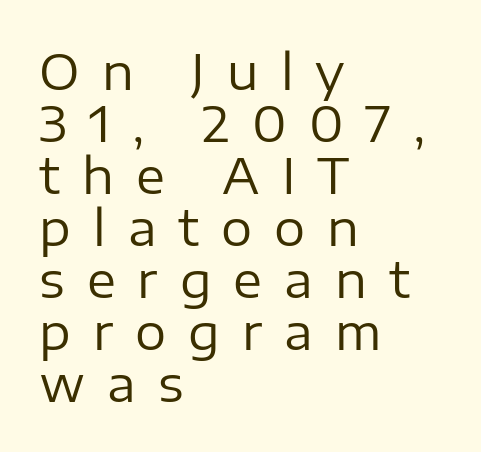
The axis of the letterforms is exactly vertical. Check where the strokes stop: nothing finishes them off — pure sans. Has an underline been added? It has not. Very little white space separates one row of letters from the next. The face used here is rendered with a markedly widened letterfit. Nothing heavy about these letters — not bold at all.
